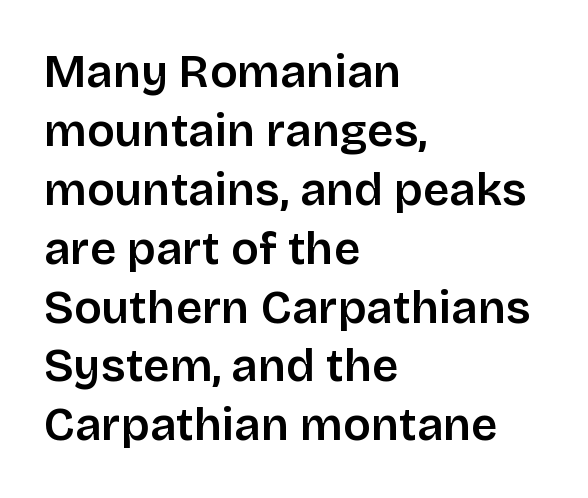
This sample uses an upright cut, with every glyph sitting square on the baseline. Words float on clear page, feet unadorned. Line spacing here is normal. Spacing verdict: proportional, widths tailored to each character.
